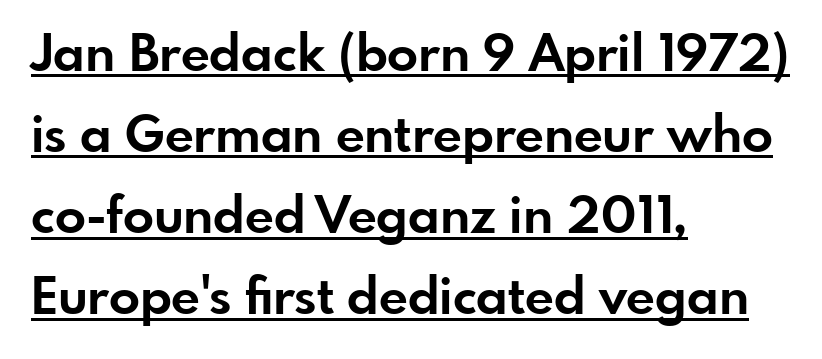
Q: Is the text bold? A: Yes.
Q: Is the text italic (slanted)? A: No, it is upright.
Q: Is the typeface a serif or a sans-serif typeface? A: Sans-serif.
Q: Is the text underlined? A: Yes.
Q: How is the paragraph aligned? A: Left-aligned.
Q: Is the spacing between letters normal or unusually wide? A: Normal.
Q: Is the spacing between lines tight, normal or loose? A: Normal.
Q: Width (condensed, normal, or wide)? A: Normal.
Q: Stroke contrast? A: Low.
Q: x-height? A: Small.
Q: Monospaced? A: No.
